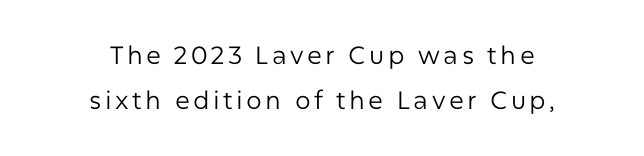
{"italic": "no", "bold": "no", "underline": "no", "align": "center", "line_spacing_ratio": 1.81, "glyph_px": 25}
